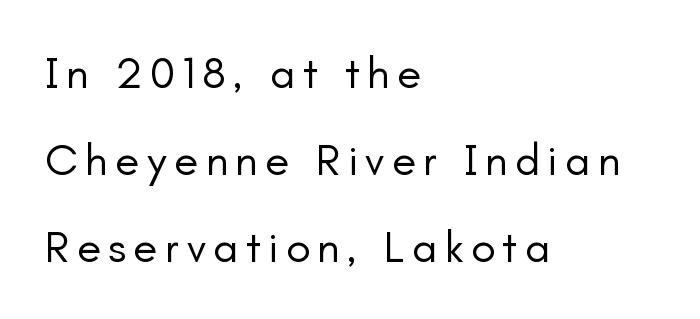
The image shows 45 px regular-weight sans-serif type, upright; set left-aligned, loose line spacing (1.93x), not underlined; low stroke contrast and a small x-height.
